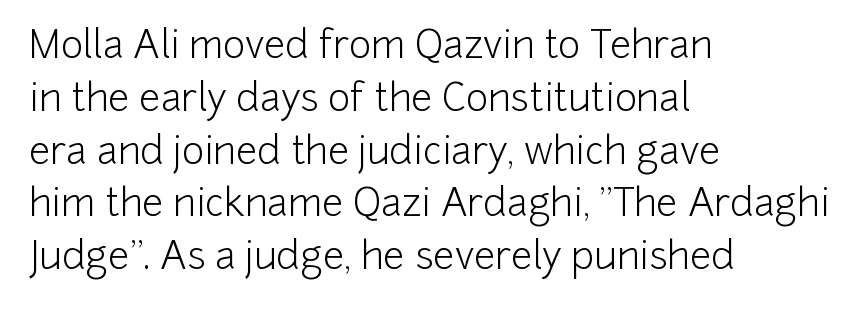
The image shows 38 px light sans-serif type, upright; set left-aligned, normal line spacing (1.39x), normal letter spacing, not underlined; low stroke contrast and a medium x-height.
